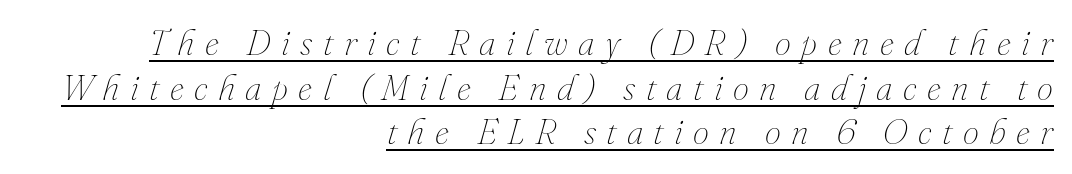
{"italic": "yes", "lean": "right", "slant_degrees": 16, "bold": "no", "weight": "thin", "width": "normal", "stroke_contrast": "medium", "x_height": "small", "monospaced": "no", "underline": "yes", "align": "right", "line_spacing_ratio": 1.24, "letter_spacing": "wide", "letter_spacing_em": 0.29, "glyph_px": 36}
